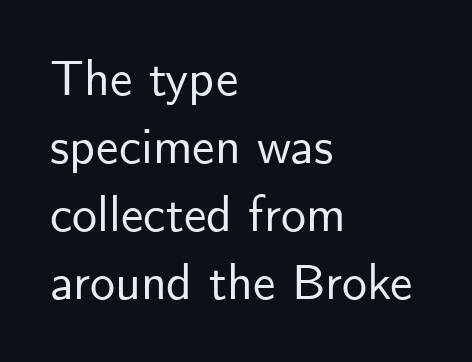
The image shows 50 px sans-serif type, upright; set left-aligned, normal line spacing (1.36x), normal letter spacing, not underlined; low stroke contrast and a small x-height.
